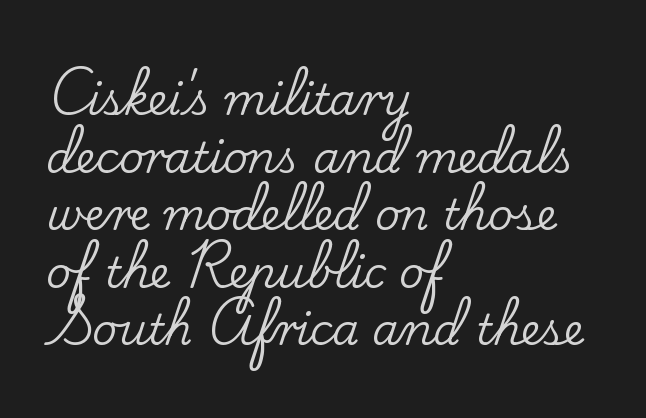
The image shows 43 px serif type; set left-aligned, normal line spacing (1.34x), normal letter spacing, not underlined; low stroke contrast and a small x-height.
